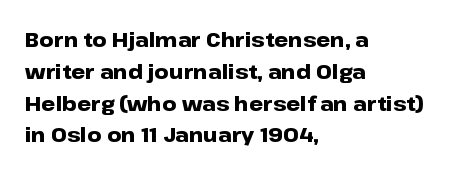
The image shows 20 px bold type, upright; set left-aligned, normal line spacing (1.59x), normal letter spacing, not underlined.
